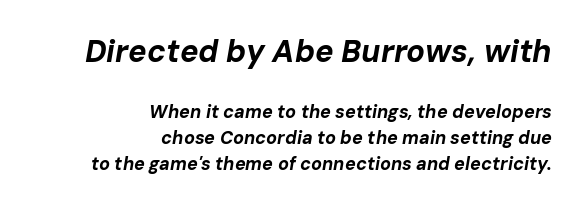
These lines are rendered in a variable-pitch font. Right-aligned paragraph, ragged on the left. Rendered with sloped, italic letterforms. A full-strength bold gives these letters their thick strokes. Each row of text sits above clean, open space. The rendering keeps characters at their native spacing.
